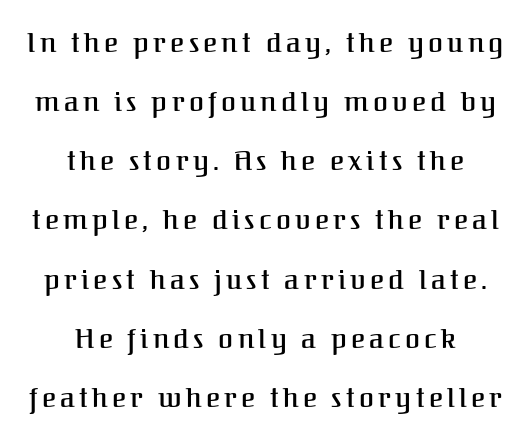
Q: Is the text italic (slanted)? A: No, it is upright.
Q: Is the text underlined? A: No.
Q: How is the paragraph aligned? A: Centered.
Q: Is the spacing between lines tight, normal or loose? A: Loose.
